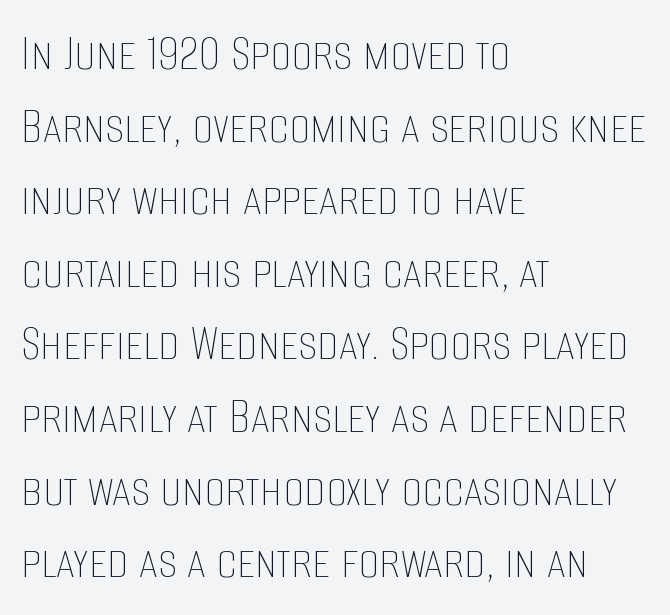
The lines are quadded left. Letters rest on an invisible, unmarked baseline. Each stroke keeps to a modest, everyday thickness or less. Regular leading. Each letter keeps its own natural width here, so spacing adapts to shape. You could call the tracking neutral — neither tight nor loose.
